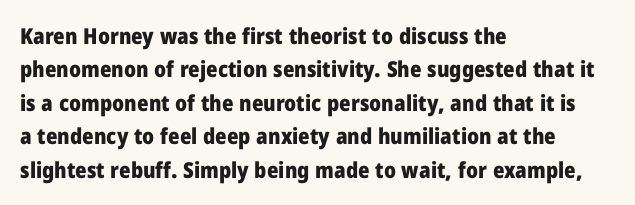
The image shows 22 px bold type, upright; set left-aligned, normal line spacing (1.52x), normal letter spacing, not underlined.
